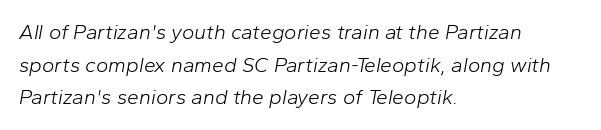
The weight tops out at a normal text grade. In terms of leading, this rendering sits right in the middle. Clear beneath every line of the passage. The passage is arranged the way most books set body copy — flush left. The letterforms sit shoulder to shoulder at normal distance. The typography opts for an oblique posture over an upright one.
